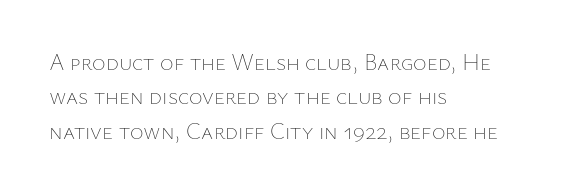
The vertical gap from one line to the next is medium. These lines were composed using upright roman letters. Horizontal alignment here is leftward, the default for most running prose. The gaps between neighbouring characters are ordinary and unremarkable. Weight: regular or lighter.
